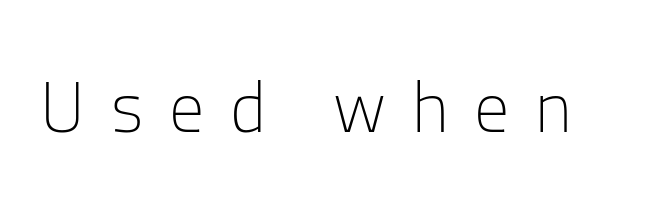
The image shows 70 px light sans-serif type, upright; set unusually wide letter spacing (+0.37 em), not underlined; low stroke contrast and a medium x-height.
